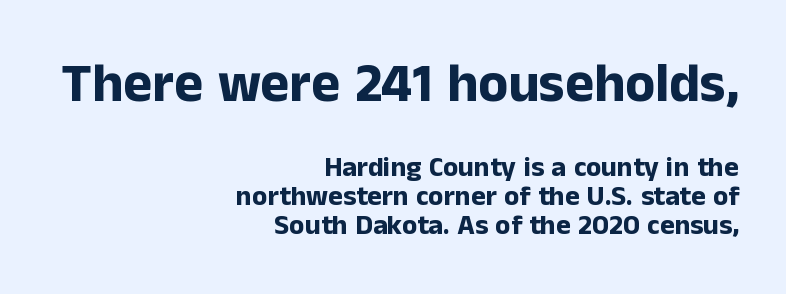
Q: Is the text bold? A: Yes.
Q: Is the text italic (slanted)? A: No, it is upright.
Q: Is the typeface a serif or a sans-serif typeface? A: Sans-serif.
Q: Is the text underlined? A: No.
Q: How is the paragraph aligned? A: Right-aligned.
Q: Is the spacing between letters normal or unusually wide? A: Normal.
Q: Is the spacing between lines tight, normal or loose? A: Tight.
Q: Which block of text is set in a larger size, the first (top) or the second (bottom)? A: The first (top) one.
Q: Width (condensed, normal, or wide)? A: Normal.
Q: Stroke contrast? A: Low.
Q: x-height? A: Medium.
Q: Monospaced? A: No.
